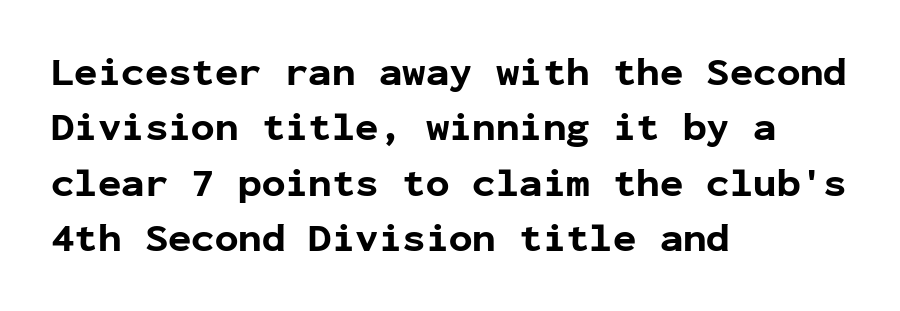
Q: Is the text bold? A: Yes.
Q: Is the text italic (slanted)? A: No, it is upright.
Q: Is the typeface a serif or a sans-serif typeface? A: Sans-serif.
Q: Is the text underlined? A: No.
Q: How is the paragraph aligned? A: Left-aligned.
Q: Is the spacing between letters normal or unusually wide? A: Normal.
Q: Is the spacing between lines tight, normal or loose? A: Normal.
Q: Width (condensed, normal, or wide)? A: Normal.
Q: Stroke contrast? A: Low.
Q: x-height? A: Medium.
Q: Monospaced? A: Yes.
